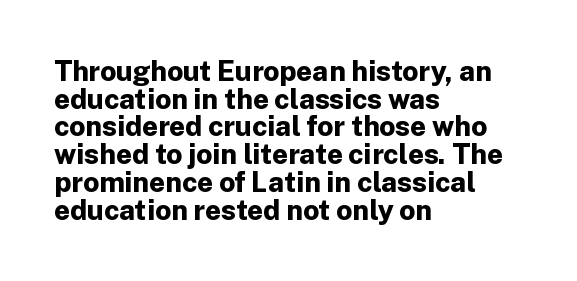
Tracking value appears to be zero — textbook default spacing. Proportional: the letters do not fall into vertical columns. The lines are packed closely together with very little leading. Stroke thickness is high; the sample reads as a true bold. Underline: absent.
